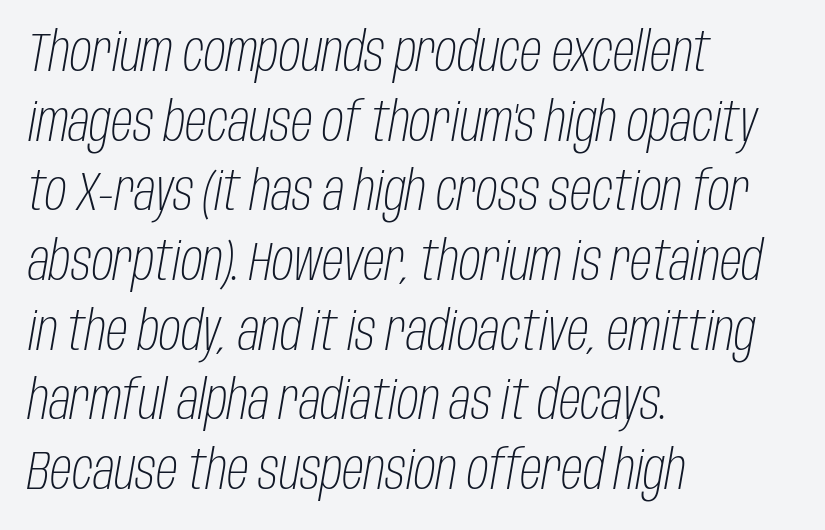
{"italic": "yes", "lean": "right", "slant_degrees": 10, "bold": "no", "weight": "light", "width": "condensed", "stroke_contrast": "low", "x_height": "large", "monospaced": "no", "underline": "no", "align": "left", "line_spacing": "normal", "line_spacing_ratio": 1.29, "letter_spacing": "normal", "letter_spacing_em": 0.0, "glyph_px": 54}
